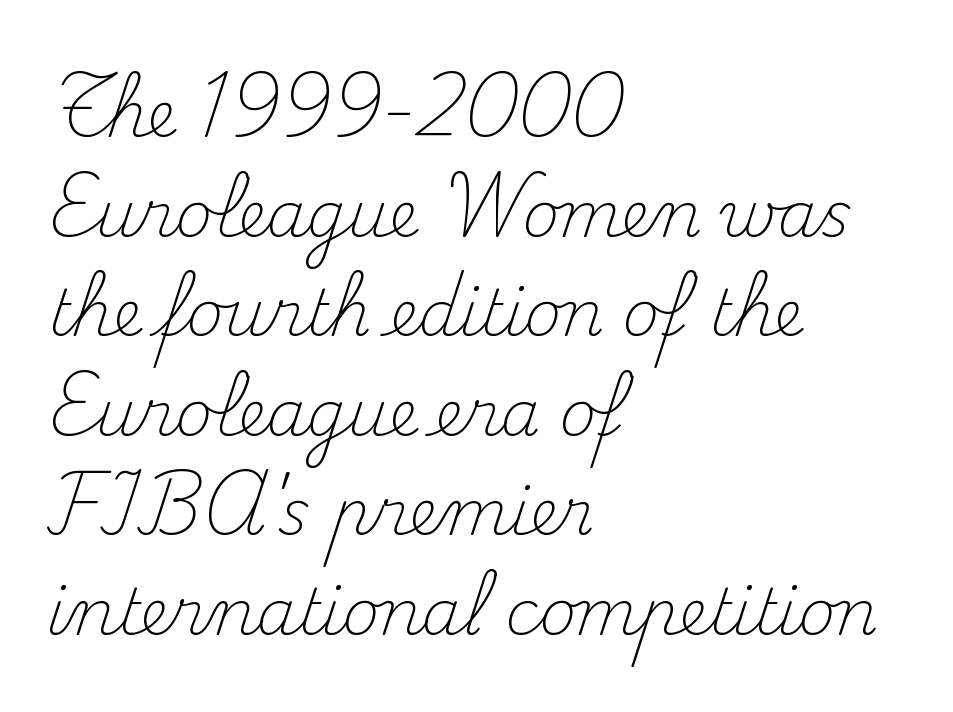
Q: Is the text bold? A: No.
Q: Is the text italic (slanted)? A: Yes.
Q: Is the typeface a serif or a sans-serif typeface? A: Serif.
Q: Is the text underlined? A: No.
Q: How is the paragraph aligned? A: Left-aligned.
Q: Is the spacing between letters normal or unusually wide? A: Normal.
Q: Is the spacing between lines tight, normal or loose? A: Normal.
Q: Width (condensed, normal, or wide)? A: Normal.
Q: Stroke contrast? A: Medium.
Q: x-height? A: Small.
Q: Monospaced? A: No.
